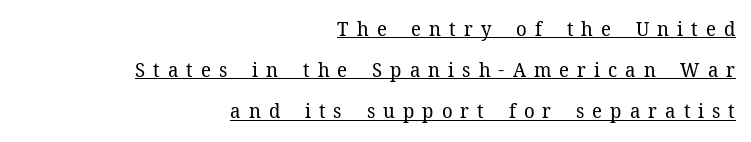
The image shows 20 px text type, upright; set right-aligned, loose line spacing (2.06x), unusually wide letter spacing (+0.4 em), underlined.
